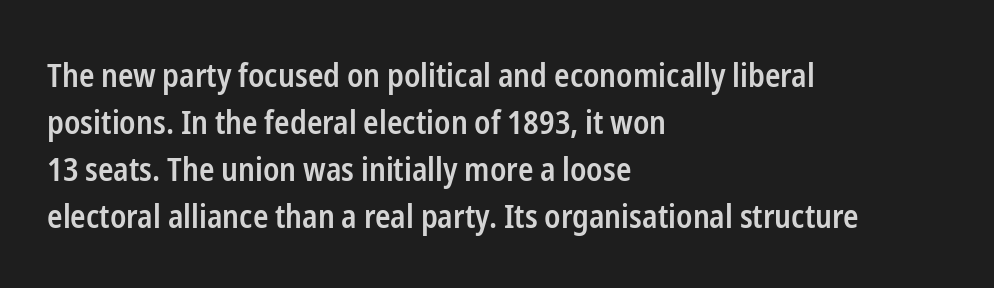
Q: Is the text bold? A: Semi-bold.
Q: Is the text italic (slanted)? A: No, it is upright.
Q: Is the typeface a serif or a sans-serif typeface? A: Sans-serif.
Q: Is the text underlined? A: No.
Q: How is the paragraph aligned? A: Left-aligned.
Q: Is the spacing between letters normal or unusually wide? A: Normal.
Q: Is the spacing between lines tight, normal or loose? A: Normal.
Q: Width (condensed, normal, or wide)? A: Condensed.
Q: Stroke contrast? A: Low.
Q: x-height? A: Medium.
Q: Monospaced? A: No.
